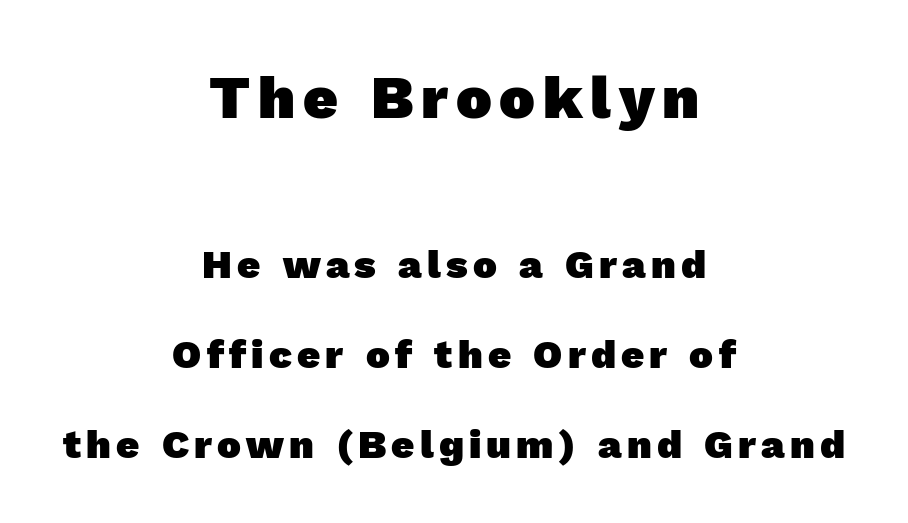
Q: Is the text bold? A: Yes.
Q: Is the typeface a serif or a sans-serif typeface? A: Sans-serif.
Q: Is the text underlined? A: No.
Q: How is the paragraph aligned? A: Centered.
Q: Is the spacing between lines tight, normal or loose? A: Loose.
Q: Which block of text is set in a larger size, the first (top) or the second (bottom)? A: The first (top) one.
Q: Width (condensed, normal, or wide)? A: Normal.
Q: x-height? A: Medium.
Q: Monospaced? A: No.
